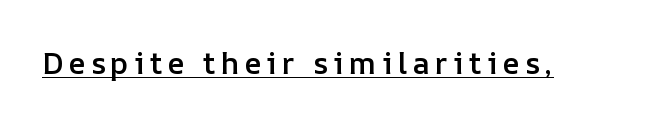
Q: Is the text bold? A: Semi-bold.
Q: Is the text italic (slanted)? A: No, it is upright.
Q: Is the text underlined? A: Yes.
Q: Width (condensed, normal, or wide)? A: Normal.
Q: Stroke contrast? A: Low.
Q: x-height? A: Medium.
Q: Monospaced? A: No.
